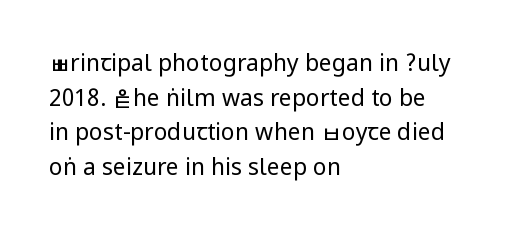
Vertical strokes here are truly vertical. Is the block centered? No — it sits flush against the left margin. Standard letterfit; no display-style spreading of the glyphs. This is not heavy type; no bold has been used.
